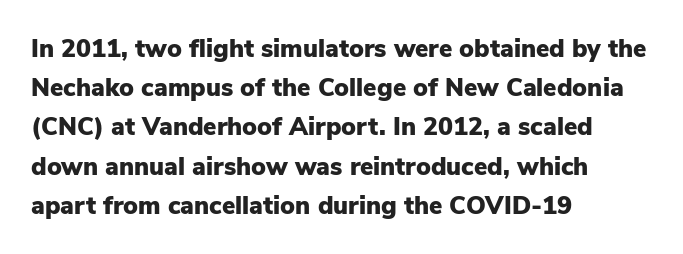
The image shows 25 px bold type, upright; set left-aligned, normal line spacing (1.57x), normal letter spacing, not underlined.
